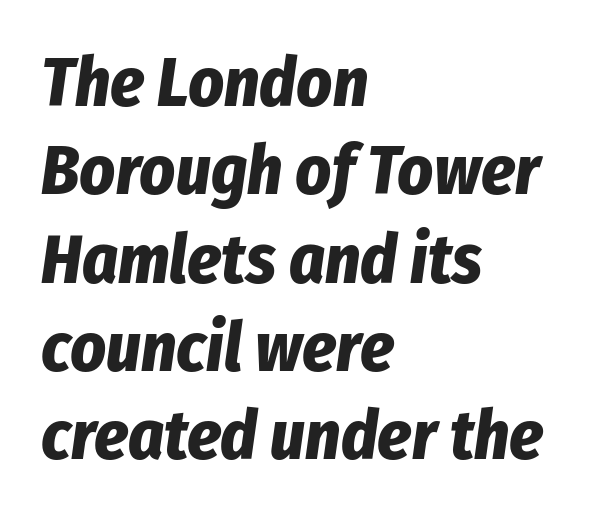
{"italic": "yes", "lean": "right", "slant_degrees": 8, "bold": "yes", "weight": "bold", "width": "condensed", "stroke_contrast": "low", "x_height": "medium", "monospaced": "no", "underline": "no", "align": "left", "line_spacing": "normal", "line_spacing_ratio": 1.28, "letter_spacing": "normal", "letter_spacing_em": 0.0, "glyph_px": 69}
